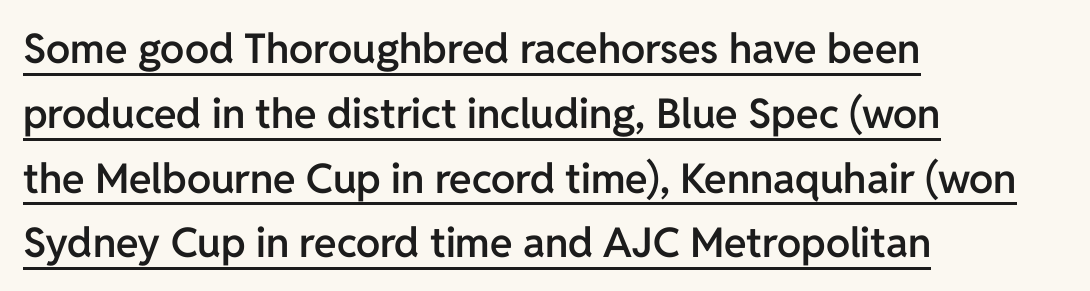
The image shows 41 px semibold sans-serif type, upright; set left-aligned, normal line spacing (1.58x), normal letter spacing, underlined; low stroke contrast and a medium x-height.
